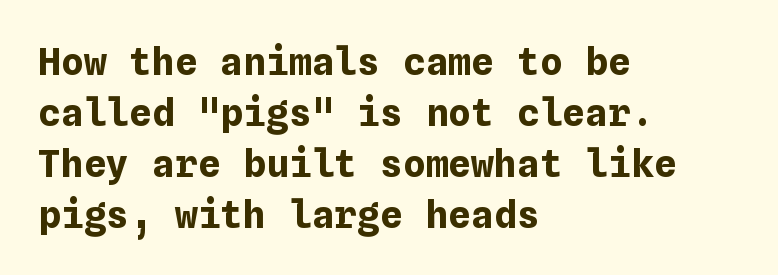
Only glyphs here, with clear space below each row. Heavy-handed strokes throughout: this text is bold. The block of text has a typical density, with ordinary space between rows. The letters stand upright; this is a roman face. Characters follow at the spacing the type designer built in.
